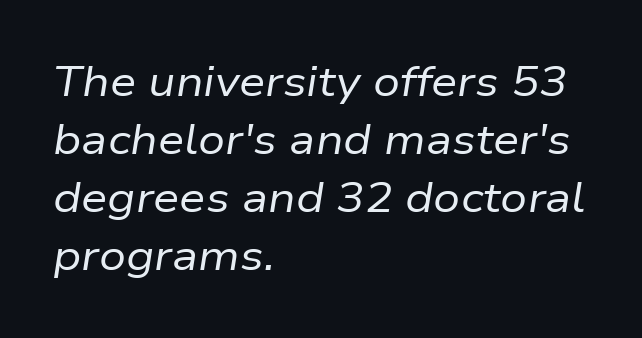
{"italic": "yes", "lean": "right", "slant_degrees": 9, "bold": "no", "weight": "regular", "width": "normal", "stroke_contrast": "low", "x_height": "medium", "monospaced": "no", "underline": "no", "align": "left", "line_spacing": "normal", "line_spacing_ratio": 1.38, "letter_spacing": "normal", "letter_spacing_em": 0.0, "glyph_px": 42}
